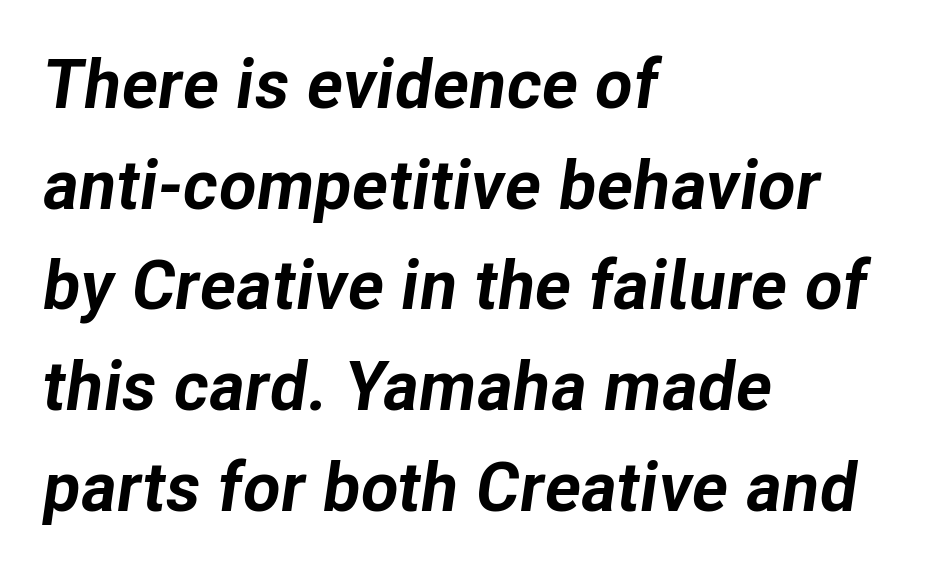
The image shows 69 px bold type, italic (leaning right); set left-aligned, normal line spacing (1.46x), normal letter spacing, not underlined; low stroke contrast and a medium x-height.
